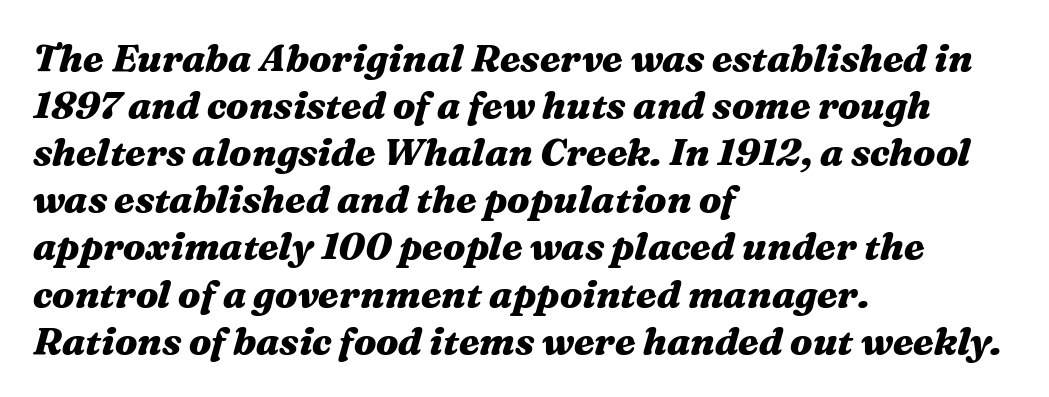
{"italic": "yes", "lean": "right", "slant_degrees": 16, "bold": "yes", "weight": "heavy", "width": "wide", "stroke_contrast": "medium", "x_height": "medium", "monospaced": "no", "underline": "no", "align": "left", "line_spacing_ratio": 1.24, "letter_spacing": "normal", "letter_spacing_em": 0.0, "glyph_px": 38}
